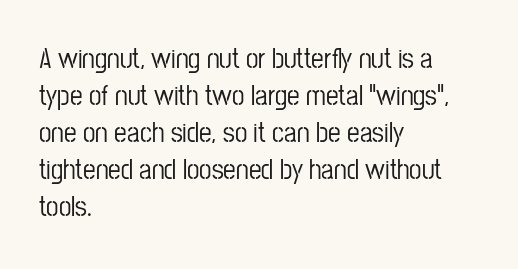
Q: Is the text italic (slanted)? A: No, it is upright.
Q: Is the typeface a serif or a sans-serif typeface? A: Sans-serif.
Q: Is the text underlined? A: No.
Q: How is the paragraph aligned? A: Left-aligned.
Q: Is the spacing between letters normal or unusually wide? A: Normal.
Q: Is the spacing between lines tight, normal or loose? A: Normal.
Q: Width (condensed, normal, or wide)? A: Condensed.
Q: Stroke contrast? A: Low.
Q: x-height? A: Medium.
Q: Monospaced? A: No.
